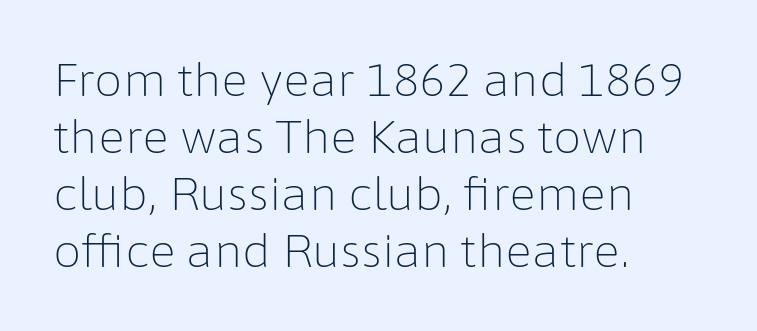
The image shows 45 px light sans-serif type, upright; set left-aligned, normal line spacing (1.27x), normal letter spacing, not underlined; low stroke contrast and a medium x-height.
